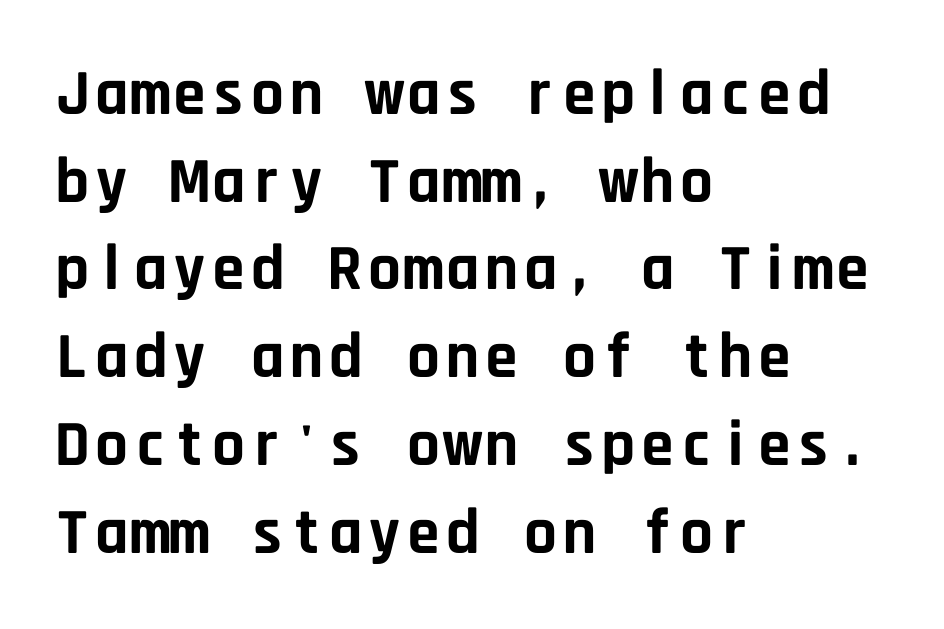
{"serif": "no", "italic": "no", "bold": "yes", "weight": "bold", "width": "normal", "stroke_contrast": "low", "x_height": "large", "monospaced": "yes", "underline": "no", "align": "left", "line_spacing": "normal", "line_spacing_ratio": 1.35, "letter_spacing": "normal", "letter_spacing_em": 0.0, "glyph_px": 65}
